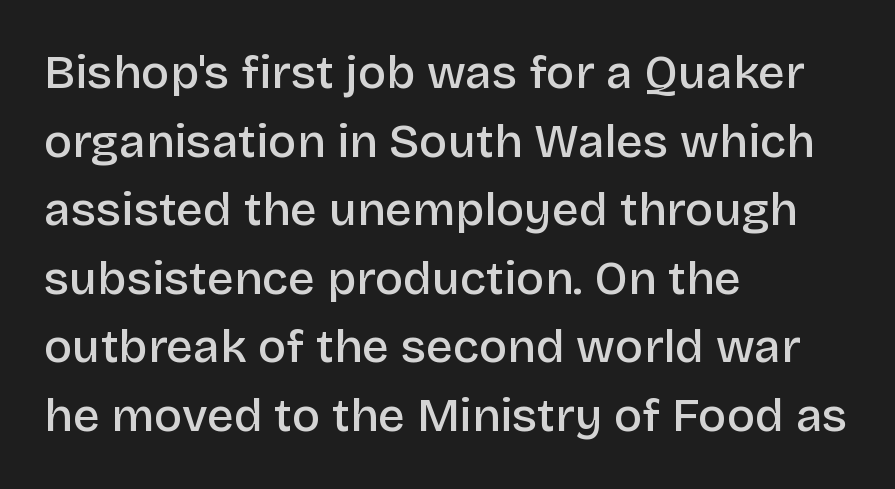
{"serif": "no", "italic": "no", "bold": "semi", "weight": "semibold", "width": "normal", "stroke_contrast": "low", "x_height": "large", "monospaced": "no", "underline": "no", "align": "left", "line_spacing": "normal", "line_spacing_ratio": 1.46, "letter_spacing": "normal", "letter_spacing_em": 0.0, "glyph_px": 47}
